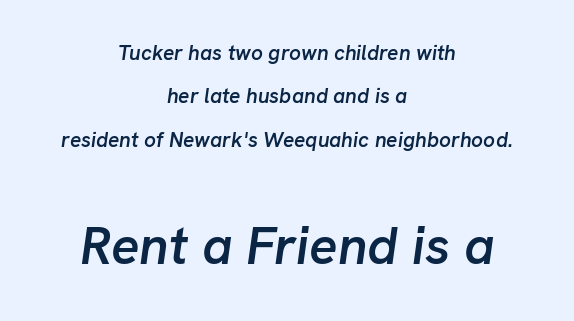
The image shows 53 px semibold type, italic (leaning right); set centered, loose line spacing (2.06x), normal letter spacing, not underlined; the second (bottom) block is 2.52x larger; low stroke contrast and a medium x-height.
